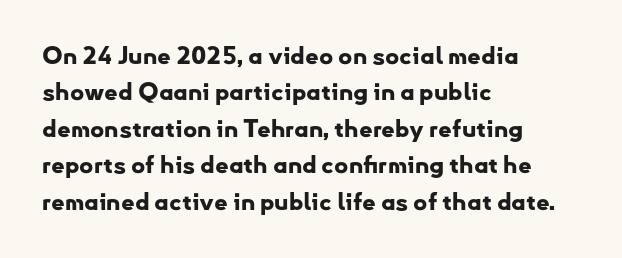
The designer left line spacing at the default. The horizontal fit of the characters is conventional and even. The specimen reads as upright at a glance. The passage shown is not underscored anywhere. The letters are bold, with thick, heavy strokes.
